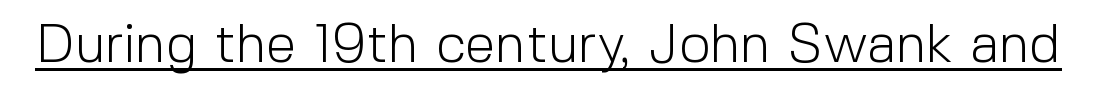
Regarding serifs, this sample does without them. Glance below the letters and you will spot a drawn line. Notice how the stems are strictly vertical — no italics here. Summary of weight: not heavy and not bold.
